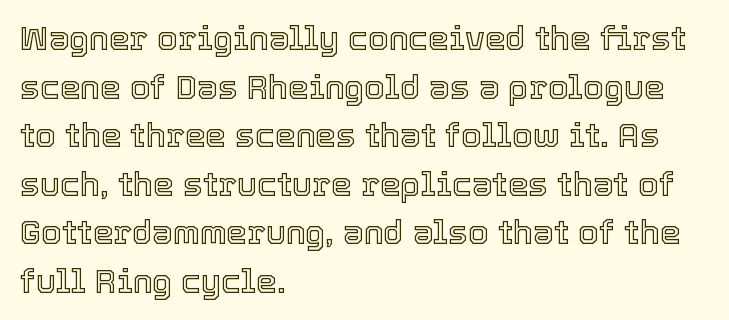
Default kerning and tracking; the words read as compact shapes. This is roman type, the default non-slanted kind. The string is rendered with underlining switched off. Compared with typical paragraphs, the rows here are spaced about the same.
